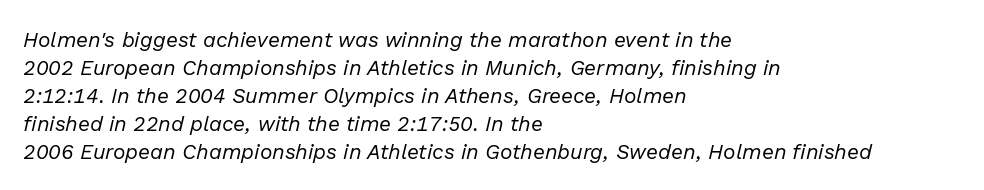
Compared with a centered layout, this one pins lines to the left instead. Designer's note — italics engaged. How would I describe the line gaps? Plain and ordinary. Nobody drew a line under any word here. Is this a heavy cut? Hardly; it is regular or lighter. These lines keep a tight, regular rhythm from letter to letter.
